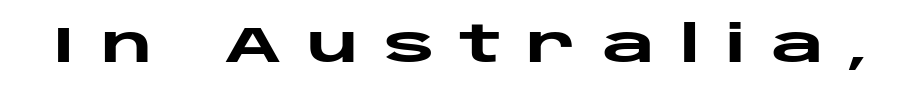
{"serif": "no", "italic": "no", "bold": "yes", "weight": "heavy", "width": "wide", "stroke_contrast": "low", "x_height": "large", "monospaced": "no", "underline": "no", "letter_spacing": "wide", "letter_spacing_em": 0.48, "glyph_px": 51}
